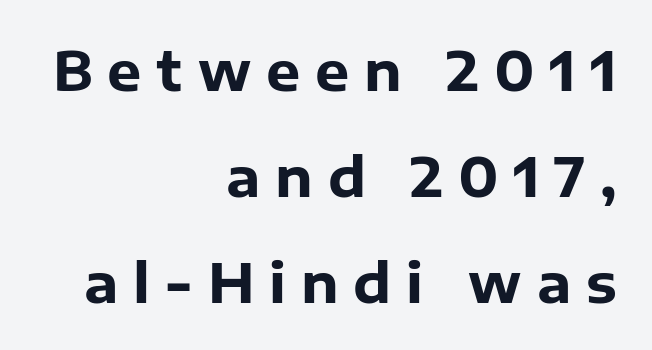
The lines are quadded right. Horizontal bands of white between lines are thick stripes. Is the letter spacing exaggerated? Yes — the characters are pushed far apart. Note: no serifs on the glyphs. Unlike italic type, these characters show no tilt at all. Look at the stroke-to-counter ratio: heavy, a bold.
